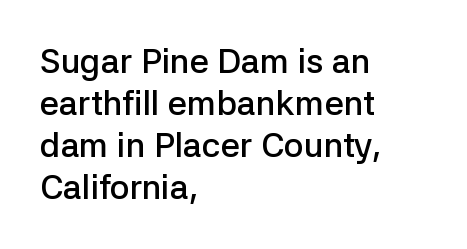
Q: Is the text bold? A: Semi-bold.
Q: Is the text italic (slanted)? A: No, it is upright.
Q: Is the typeface a serif or a sans-serif typeface? A: Sans-serif.
Q: Is the text underlined? A: No.
Q: How is the paragraph aligned? A: Left-aligned.
Q: Is the spacing between letters normal or unusually wide? A: Normal.
Q: Width (condensed, normal, or wide)? A: Normal.
Q: Stroke contrast? A: Low.
Q: x-height? A: Medium.
Q: Monospaced? A: No.
